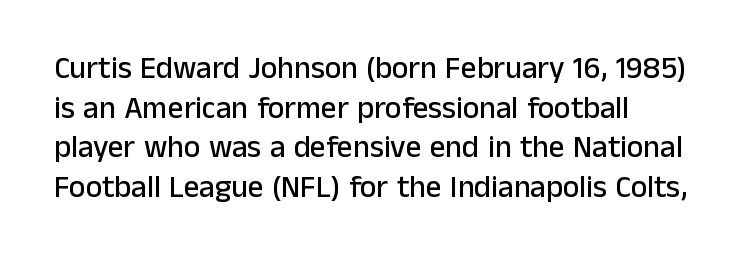
The image shows 31 px sans-serif type, upright; set left-aligned, normal line spacing (1.28x), normal letter spacing, not underlined; low stroke contrast and a medium x-height.
